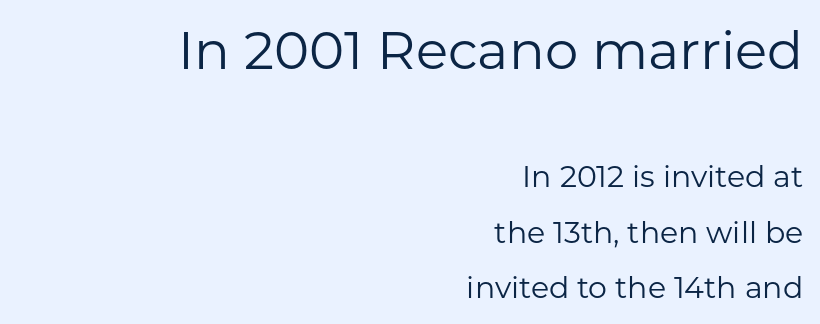
The image shows 53 px regular-weight sans-serif type, upright; set right-aligned, line spacing 1.85x, normal letter spacing, not underlined; the first (top) block is 1.77x larger; low stroke contrast and a medium x-height.
